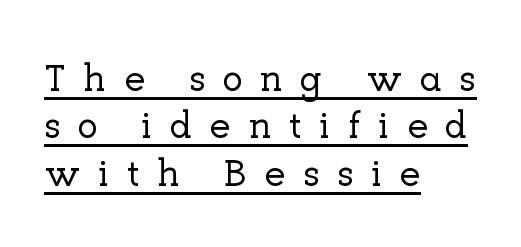
Here the designer chose a conventional face with non-uniform glyph widths. Rows of type keep a routine distance in the vertical direction. The font's upright variant was chosen for this text. Quick note: underline on. Short note: letters widely spaced.
